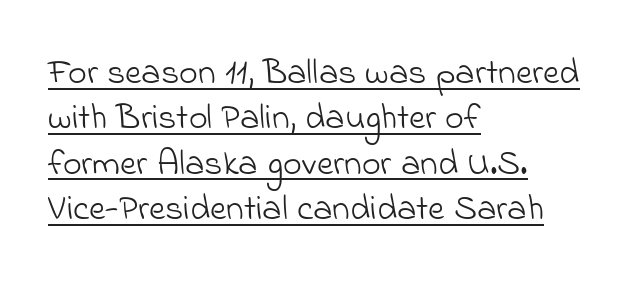
Whoever set this chose a conventional vertical rhythm. Serifs: no, the terminals of the letterforms are clean. The glyphs are accompanied by a horizontal stroke just below them. Letter spacing: default. Looks like regular typesetting: each glyph gets only the width it needs.
